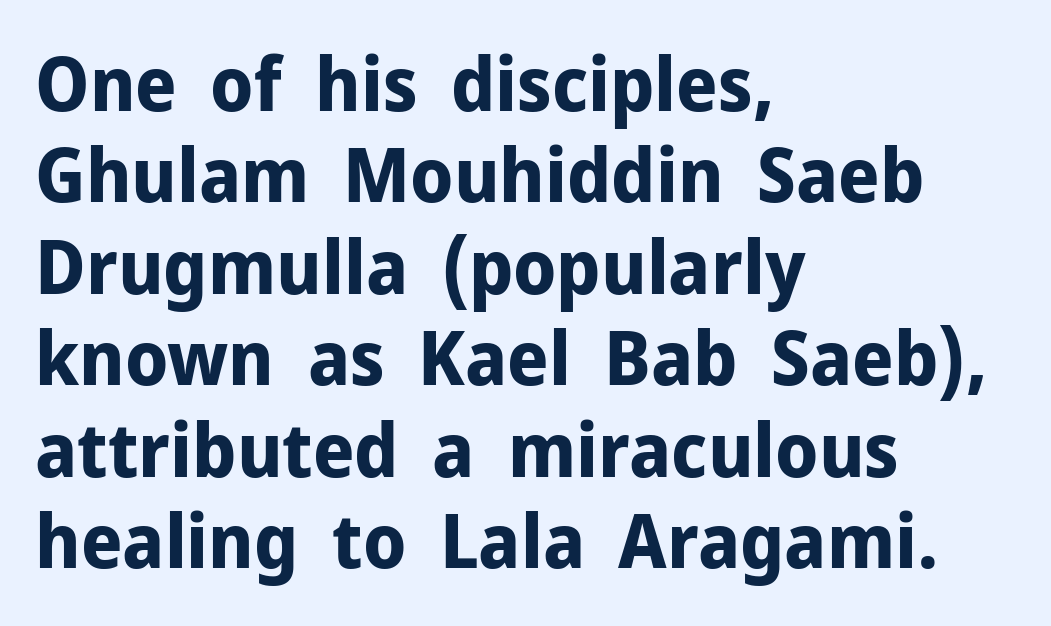
The passage shown is typed in a proportional face where columns would drift. Look at the tracking — it's just the regular setting, nothing added. Posture: upright roman. Observe the absence of serifs on each vertical stroke in this sample.
